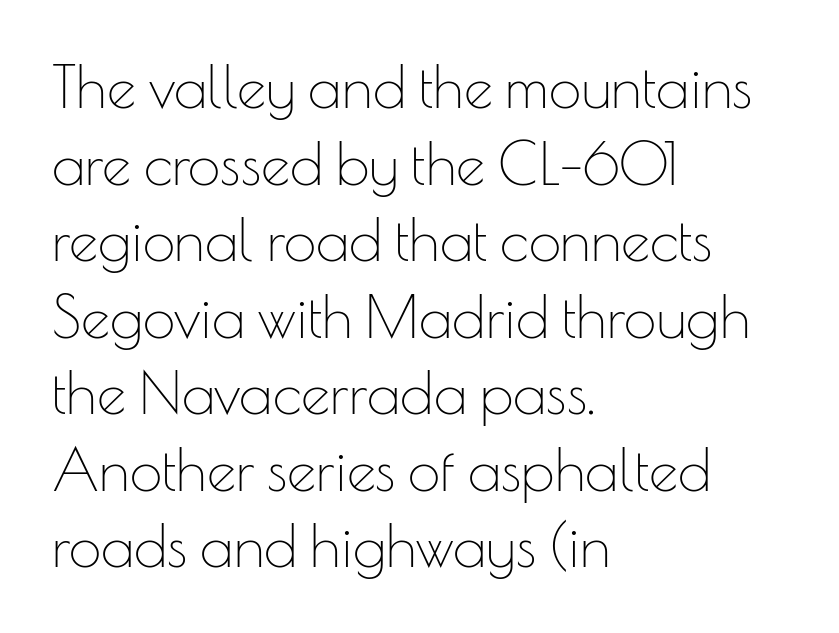
Posture: vertical. Leading: standard. Nope, no serifs anywhere on these letters. The passage shown is typed in a proportional face where columns would drift. Every row of glyphs begins at an identical x-position on the left. Here the glyphs are tracked normally, forming tight word shapes.
